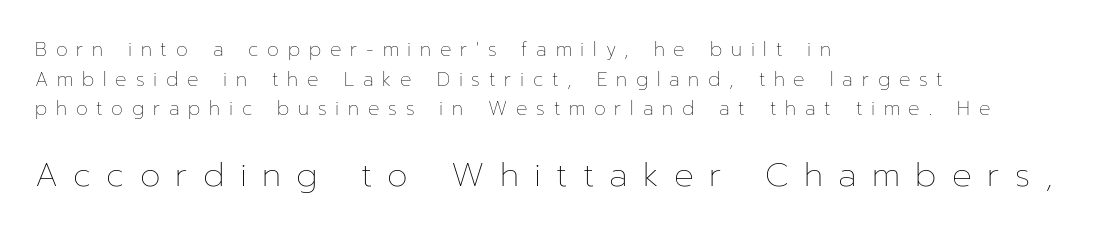
{"italic": "no", "bold": "no", "weight": "thin", "width": "normal", "stroke_contrast": "low", "x_height": "medium", "monospaced": "no", "underline": "no", "align": "left", "line_spacing": "normal", "line_spacing_ratio": 1.56, "letter_spacing": "wide", "letter_spacing_em": 0.46, "larger_block": "second", "size_ratio": 1.74, "glyph_px": 33}
